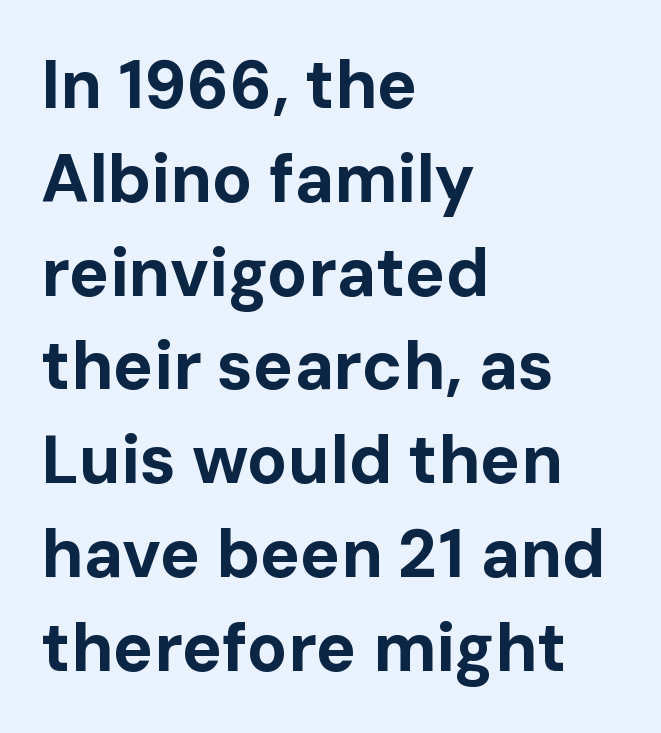
The image shows 67 px bold sans-serif type, upright; set left-aligned, normal line spacing (1.4x), normal letter spacing, not underlined; low stroke contrast and a medium x-height.
